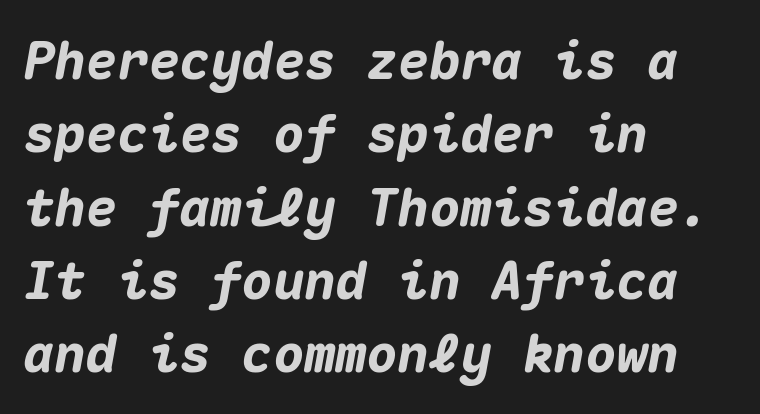
The image shows 52 px heavy type, italic (leaning right), monospaced; set left-aligned, normal line spacing (1.41x), normal letter spacing, not underlined; medium stroke contrast and a medium x-height.
